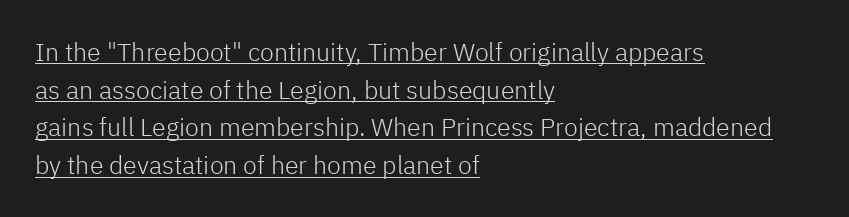
Q: Is the text bold? A: No.
Q: Is the text italic (slanted)? A: No, it is upright.
Q: Is the text underlined? A: Yes.
Q: How is the paragraph aligned? A: Left-aligned.
Q: Is the spacing between letters normal or unusually wide? A: Normal.
Q: Is the spacing between lines tight, normal or loose? A: Normal.
